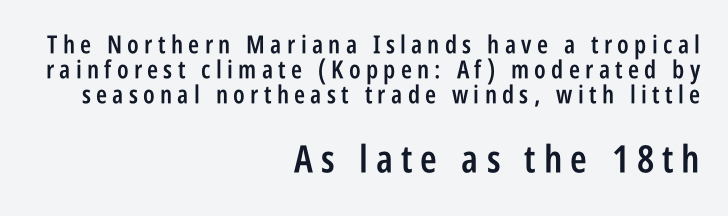
Q: Is the text bold? A: Semi-bold.
Q: Is the text italic (slanted)? A: No, it is upright.
Q: Is the typeface a serif or a sans-serif typeface? A: Sans-serif.
Q: Is the text underlined? A: No.
Q: How is the paragraph aligned? A: Right-aligned.
Q: Is the spacing between letters normal or unusually wide? A: Unusually wide.
Q: Is the spacing between lines tight, normal or loose? A: Tight.
Q: Which block of text is set in a larger size, the first (top) or the second (bottom)? A: The second (bottom) one.
Q: Width (condensed, normal, or wide)? A: Condensed.
Q: Stroke contrast? A: Low.
Q: x-height? A: Large.
Q: Monospaced? A: No.
